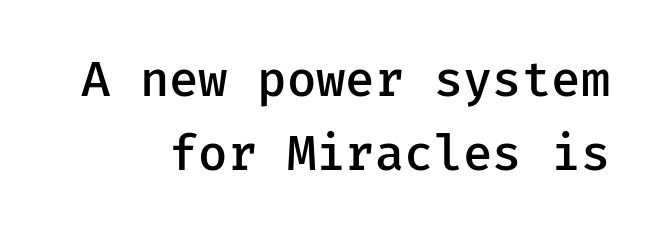
Q: Is the text bold? A: Semi-bold.
Q: Is the text italic (slanted)? A: No, it is upright.
Q: Is the typeface a serif or a sans-serif typeface? A: Sans-serif.
Q: Is the text underlined? A: No.
Q: Is the spacing between letters normal or unusually wide? A: Normal.
Q: Is the spacing between lines tight, normal or loose? A: Normal.
Q: Width (condensed, normal, or wide)? A: Normal.
Q: Stroke contrast? A: Low.
Q: x-height? A: Medium.
